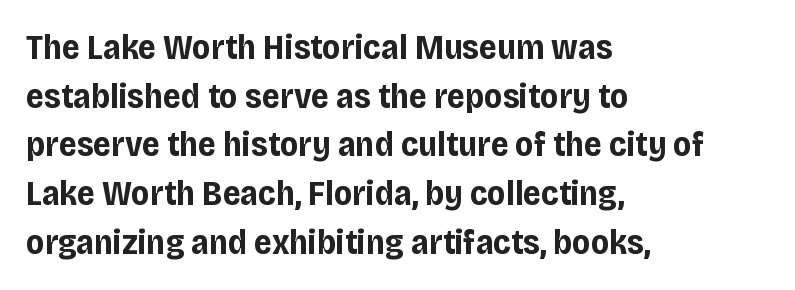
Vertical spacing — default. Honestly, the letter spacing is just normal — you wouldn't notice it. The typesetting leans heavy: a genuine bold. Character widths vary here, with narrow letters taking less room than wide ones. You can tell from the bare stems that sans-serif type was used.
